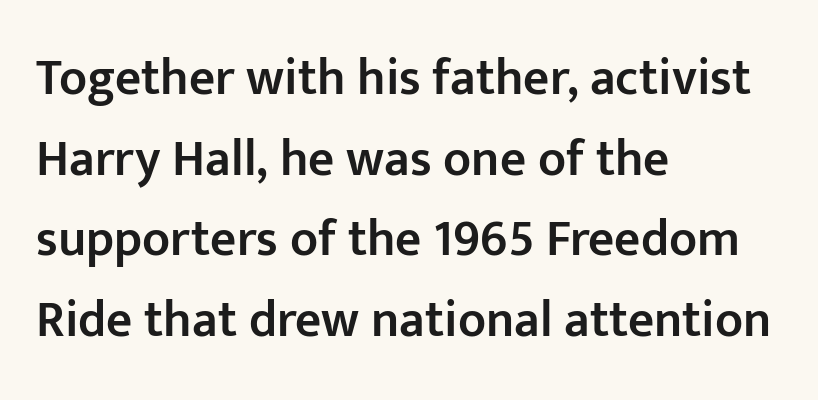
Q: Is the text bold? A: Semi-bold.
Q: Is the text italic (slanted)? A: No, it is upright.
Q: Is the typeface a serif or a sans-serif typeface? A: Sans-serif.
Q: Is the text underlined? A: No.
Q: How is the paragraph aligned? A: Left-aligned.
Q: Is the spacing between letters normal or unusually wide? A: Normal.
Q: Is the spacing between lines tight, normal or loose? A: Normal.
Q: Width (condensed, normal, or wide)? A: Normal.
Q: Stroke contrast? A: Low.
Q: x-height? A: Medium.
Q: Monospaced? A: No.
